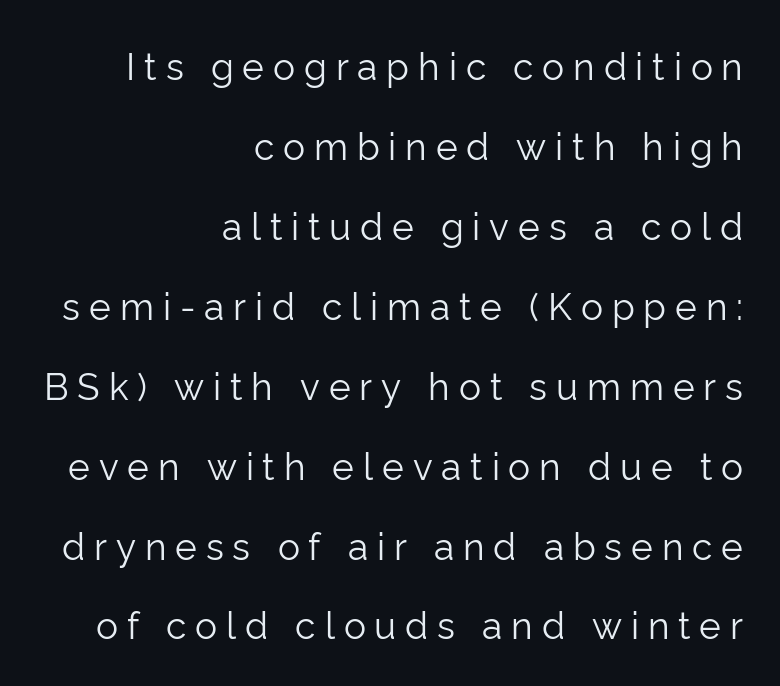
Q: Is the text bold? A: No.
Q: Is the text italic (slanted)? A: No, it is upright.
Q: Is the typeface a serif or a sans-serif typeface? A: Sans-serif.
Q: Is the text underlined? A: No.
Q: How is the paragraph aligned? A: Right-aligned.
Q: Is the spacing between letters normal or unusually wide? A: Unusually wide.
Q: Is the spacing between lines tight, normal or loose? A: Loose.
Q: Width (condensed, normal, or wide)? A: Normal.
Q: Stroke contrast? A: Low.
Q: x-height? A: Medium.
Q: Monospaced? A: No.
